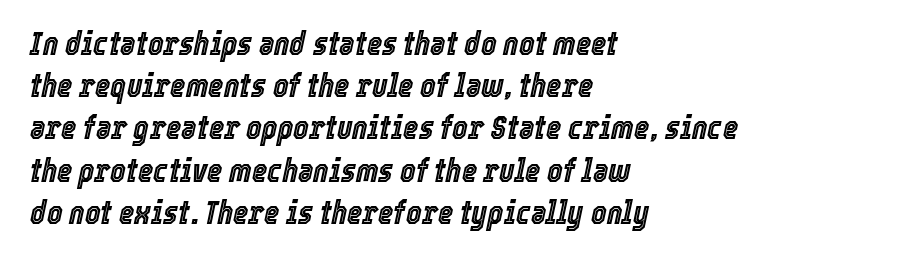
The image shows 33 px condensed type, italic (leaning right); set left-aligned, normal line spacing (1.28x), normal letter spacing, not underlined; a medium x-height.
